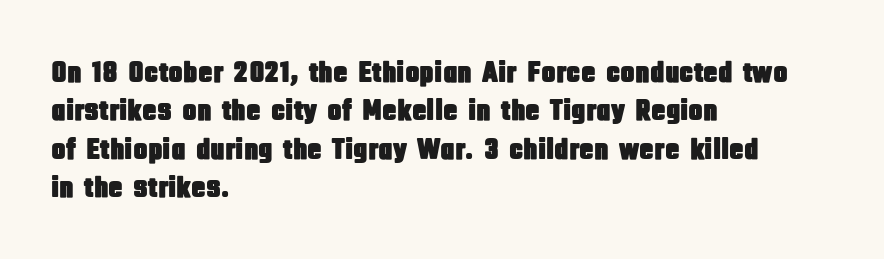
The image shows 30 px condensed sans-serif type, upright; set left-aligned, normal line spacing (1.28x), normal letter spacing, not underlined; low stroke contrast and a large x-height.
